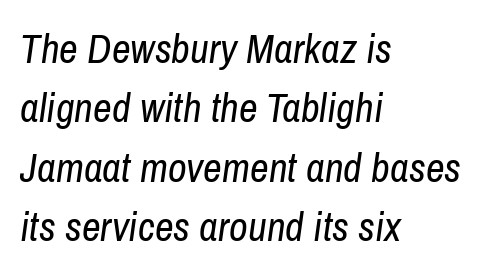
The image shows 41 px regular-weight, condensed type, italic (leaning right); set left-aligned, normal line spacing (1.45x), normal letter spacing, not underlined; low stroke contrast and a medium x-height.
